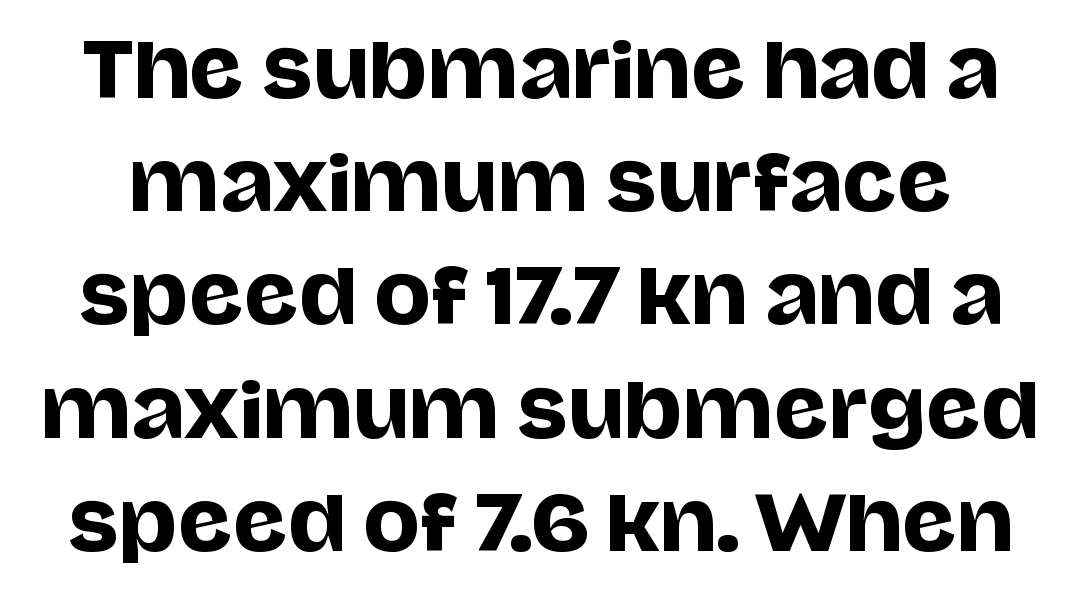
Q: Is the text italic (slanted)? A: No, it is upright.
Q: Is the typeface a serif or a sans-serif typeface? A: Sans-serif.
Q: Is the text underlined? A: No.
Q: Is the spacing between letters normal or unusually wide? A: Normal.
Q: Is the spacing between lines tight, normal or loose? A: Normal.
Q: Width (condensed, normal, or wide)? A: Normal.
Q: Stroke contrast? A: Low.
Q: x-height? A: Large.
Q: Monospaced? A: No.
